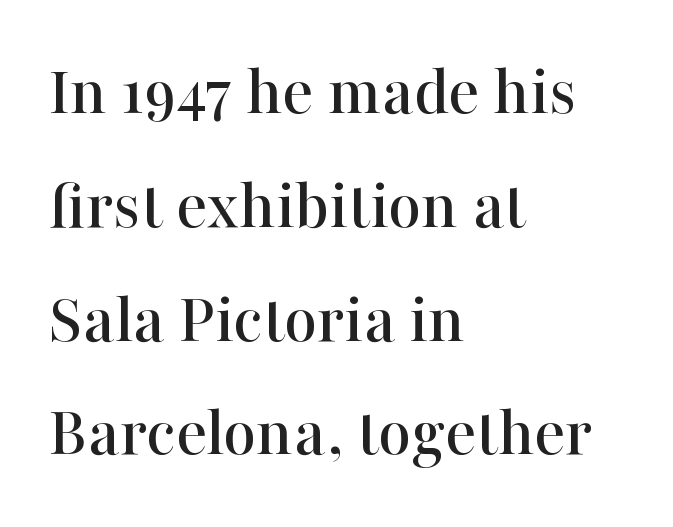
{"serif": "yes", "italic": "no", "width": "normal", "stroke_contrast": "high", "x_height": "medium", "monospaced": "no", "underline": "no", "align": "left", "line_spacing": "normal", "line_spacing_ratio": 1.58, "letter_spacing": "normal", "letter_spacing_em": 0.0, "glyph_px": 72}
